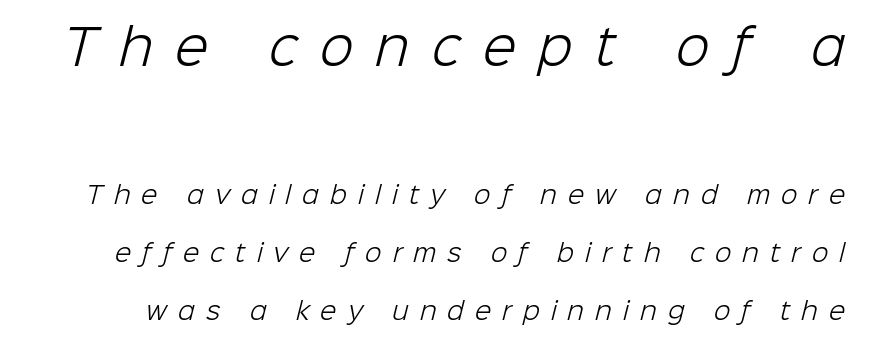
Q: Is the text bold? A: No.
Q: Is the typeface a serif or a sans-serif typeface? A: Sans-serif.
Q: Is the text underlined? A: No.
Q: Is the spacing between letters normal or unusually wide? A: Unusually wide.
Q: Is the spacing between lines tight, normal or loose? A: Loose.
Q: Which block of text is set in a larger size, the first (top) or the second (bottom)? A: The first (top) one.
Q: Width (condensed, normal, or wide)? A: Normal.
Q: Stroke contrast? A: Low.
Q: x-height? A: Medium.
Q: Monospaced? A: No.
